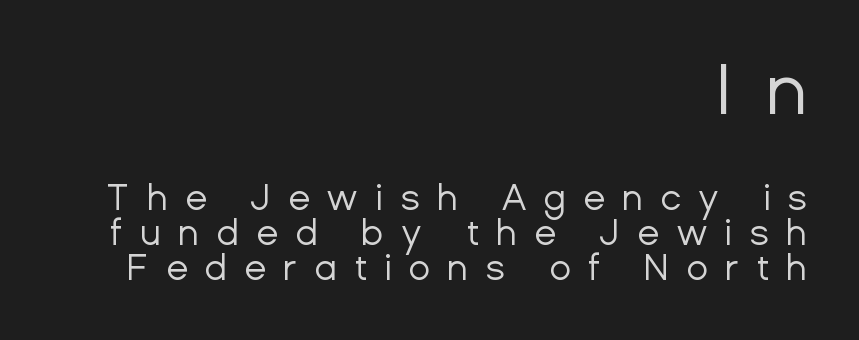
Whoever set this chose condensed vertical rhythm over breathing room. Posture: vertical. Compared with a flush-left layout, this one pins lines to the opposite, right side. In this sample the first text group is rendered at the bigger scale. In terms of letterspacing, this is a distinctly airy, spread setting.
